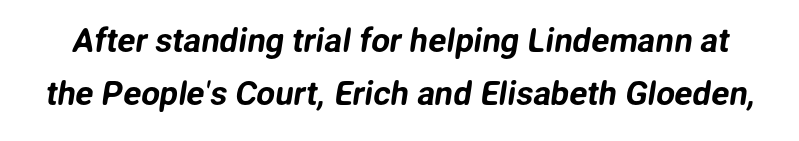
The image shows 33 px sans-serif type; set normal line spacing (1.6x), normal letter spacing, not underlined; low stroke contrast and a medium x-height.
